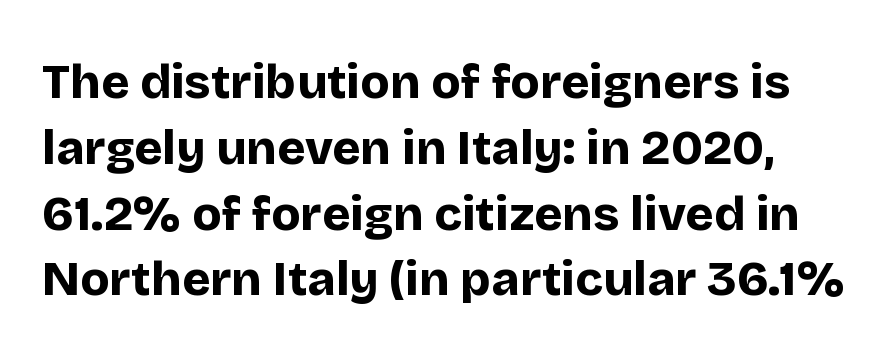
Q: Is the text bold? A: Yes.
Q: Is the text italic (slanted)? A: No, it is upright.
Q: Is the typeface a serif or a sans-serif typeface? A: Sans-serif.
Q: Is the text underlined? A: No.
Q: Is the spacing between letters normal or unusually wide? A: Normal.
Q: Is the spacing between lines tight, normal or loose? A: Normal.
Q: Width (condensed, normal, or wide)? A: Normal.
Q: Stroke contrast? A: Low.
Q: x-height? A: Large.
Q: Monospaced? A: No.
